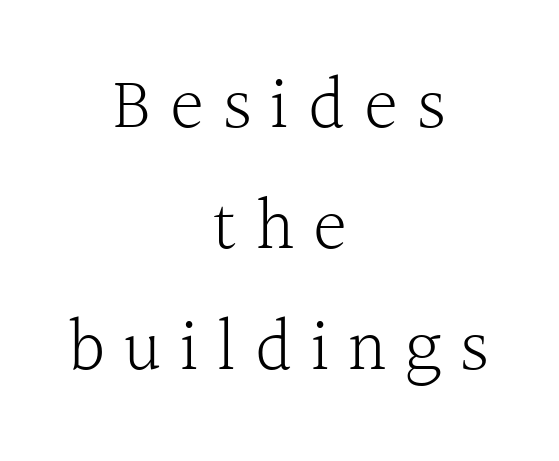
{"serif": "yes", "italic": "no", "bold": "no", "weight": "light", "width": "normal", "x_height": "medium", "monospaced": "no", "underline": "no", "align": "center", "line_spacing": "normal", "line_spacing_ratio": 1.66, "letter_spacing": "wide", "letter_spacing_em": 0.25, "glyph_px": 73}
